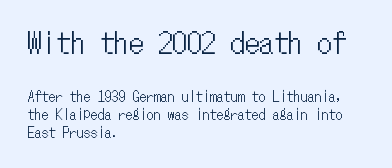
{"italic": "no", "width": "condensed", "stroke_contrast": "low", "x_height": "medium", "monospaced": "yes", "underline": "no", "align": "left", "line_spacing": "normal", "line_spacing_ratio": 1.29, "letter_spacing": "normal", "letter_spacing_em": 0.0, "larger_block": "first", "size_ratio": 2.07, "glyph_px": 29}
